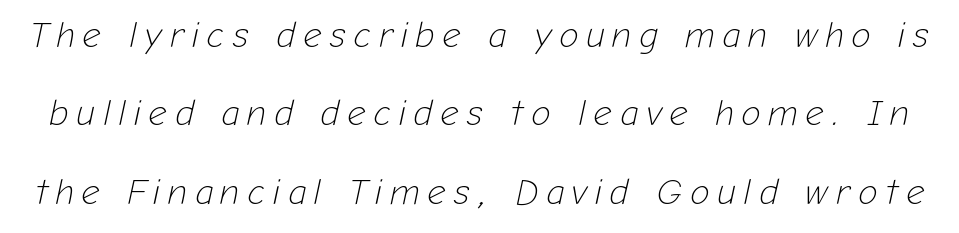
The image shows 36 px light type, italic (leaning right); set loose line spacing (2.18x), unusually wide letter spacing (+0.22 em), not underlined; low stroke contrast and a medium x-height.
